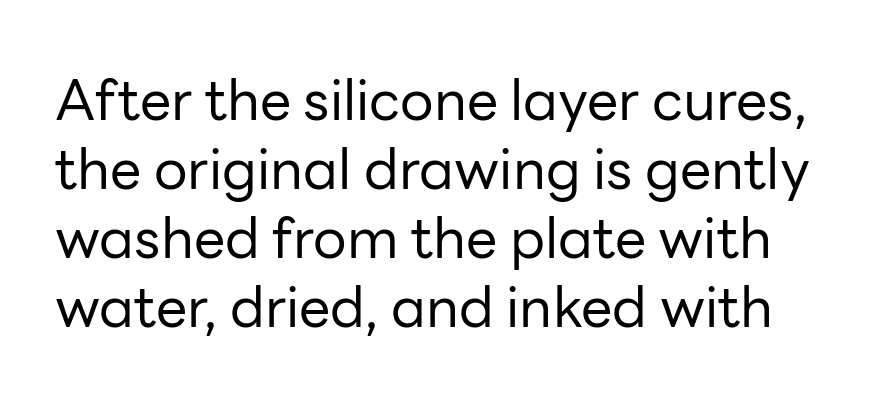
Glyph-to-glyph distance matches everyday printed text. Unbolded letterforms with no extra heft. Varying glyph widths throughout — classic text-font behaviour. Nothing sits at the stroke ends, so this counts as sans-serif. Plain, unruled lines of type.
